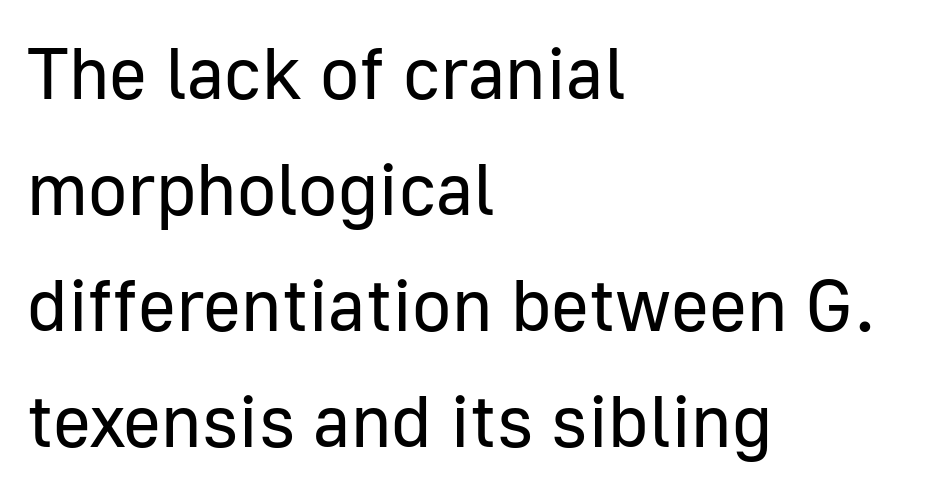
The image shows 73 px regular-weight sans-serif type, upright; set left-aligned, normal line spacing (1.59x), normal letter spacing, not underlined; low stroke contrast and a medium x-height.
